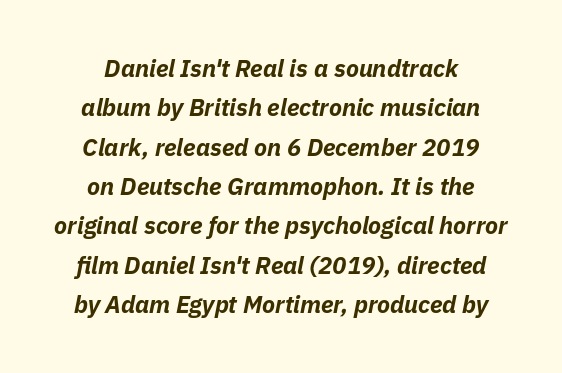
The image shows 24 px bold type, italic (leaning right); set centered, normal line spacing (1.64x), normal letter spacing, not underlined.
